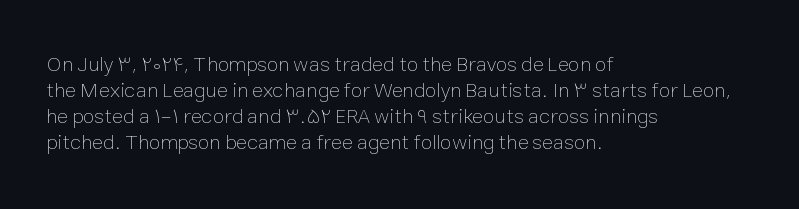
The typography opts for an upright posture over an oblique one. Unmarked baselines from the first word to the last. Students, note that the glyphs here touch the page at normal intervals. Which margin do the lines hug? The left one — the right edge is uneven. The typesetting does not lean heavy: it is not bold.
